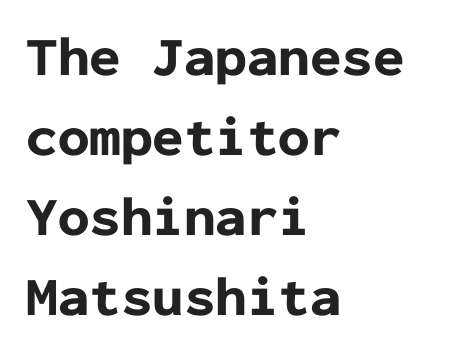
The letters march in equal steps, a hallmark of fixed-pitch type. Compared with typical body copy, the letter spacing here is the same. The foot of each line stays bare and open. Each new line begins a customary step beneath the previous one. The typesetter chose a ragged-right arrangement here. Rendered with straight, roman letterforms.
